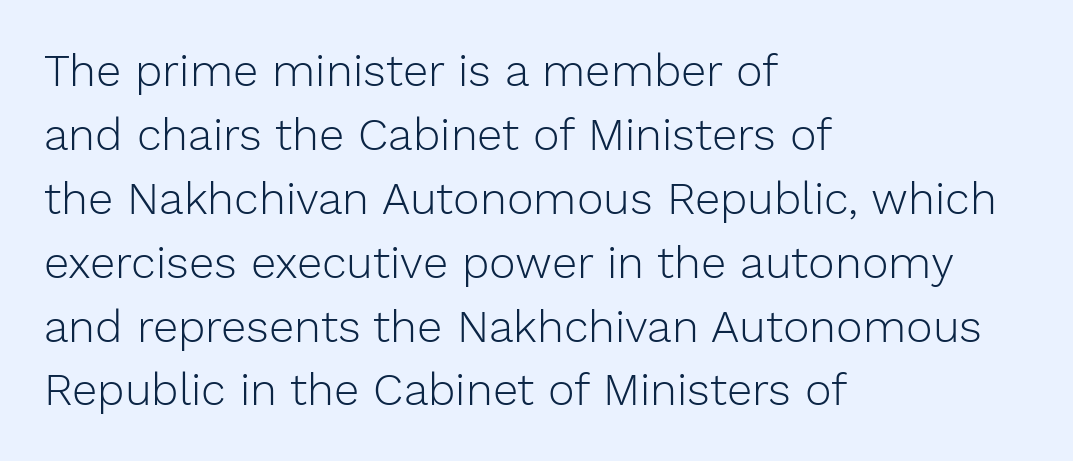
Q: Is the text bold? A: No.
Q: Is the text italic (slanted)? A: No, it is upright.
Q: Is the typeface a serif or a sans-serif typeface? A: Sans-serif.
Q: Is the text underlined? A: No.
Q: How is the paragraph aligned? A: Left-aligned.
Q: Is the spacing between letters normal or unusually wide? A: Normal.
Q: Is the spacing between lines tight, normal or loose? A: Normal.
Q: Width (condensed, normal, or wide)? A: Normal.
Q: Stroke contrast? A: Low.
Q: x-height? A: Medium.
Q: Monospaced? A: No.
